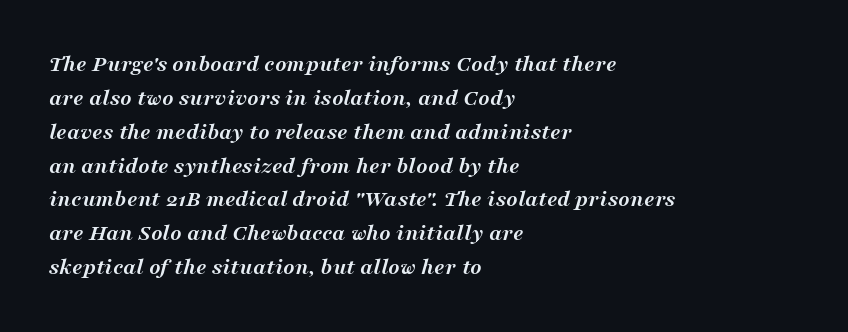
Type without underlining. One glance says typical: line gaps are just what's usual. Would a proofreader flag this as italicized? Yes. The letters sit at their default tracking, neither squeezed nor spread. Is the type bold? Yes — the strokes are clearly thick and heavy. The setting favours the left margin, as ordinary paragraphs usually do.
